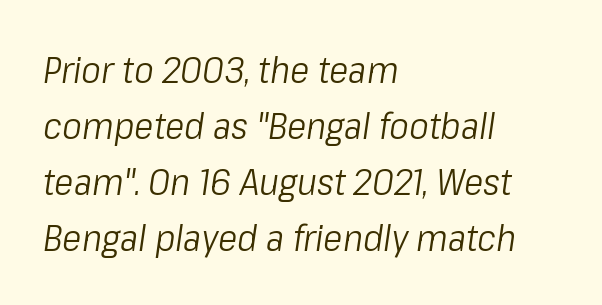
Quick note: underline off. Do the characters align in a grid? No, the font is proportional. The typography opts for an oblique posture over an upright one. Interline gaps are of average width in this sample. Is the stroke heavy? The answer is a plain regular-or-lighter. Leftover space on each line is placed entirely after the last word.
